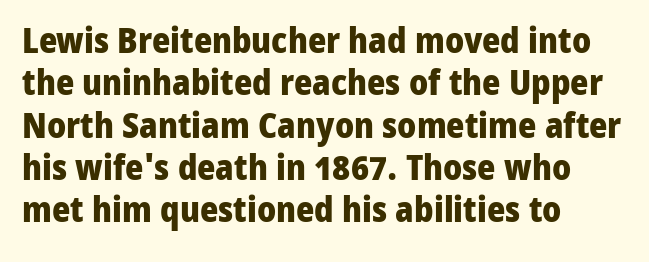
The image shows 35 px heavy sans-serif type, upright; set left-aligned, line spacing 1.21x, normal letter spacing, not underlined; low stroke contrast and a medium x-height.
